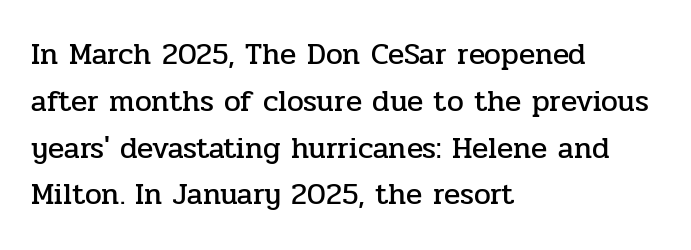
Q: Is the text italic (slanted)? A: No, it is upright.
Q: Is the typeface a serif or a sans-serif typeface? A: Serif.
Q: Is the text underlined? A: No.
Q: How is the paragraph aligned? A: Left-aligned.
Q: Is the spacing between letters normal or unusually wide? A: Normal.
Q: Is the spacing between lines tight, normal or loose? A: Normal.
Q: Width (condensed, normal, or wide)? A: Normal.
Q: Stroke contrast? A: Low.
Q: x-height? A: Medium.
Q: Monospaced? A: No.
